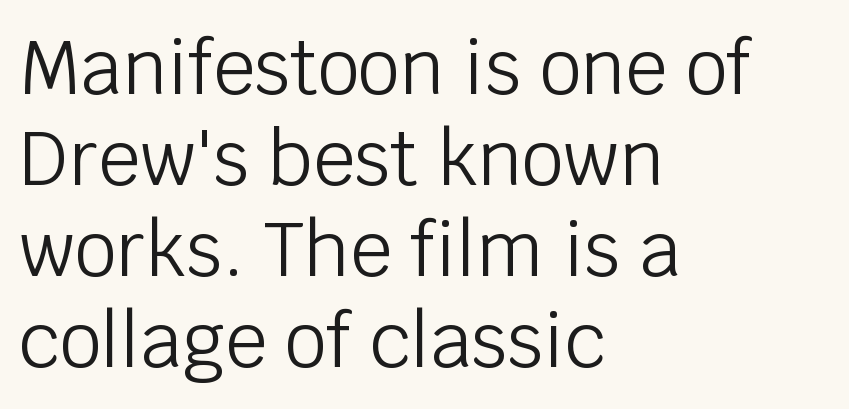
These lines are set flush left with a ragged right edge. Look at the bottom of the vertical strokes: they stop flat, with no serifs. Weight: in the light-to-regular range. Note the varied advance widths — an 'i' is clearly narrower than an 'm'. Nothing unusual about the tracking: characters are spaced as the font intends.
